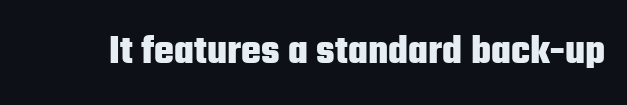
Q: Is the text bold? A: Yes.
Q: Is the text italic (slanted)? A: No, it is upright.
Q: Is the typeface a serif or a sans-serif typeface? A: Sans-serif.
Q: Is the text underlined? A: No.
Q: Is the spacing between letters normal or unusually wide? A: Normal.
Q: Width (condensed, normal, or wide)? A: Condensed.
Q: Stroke contrast? A: Low.
Q: x-height? A: Medium.
Q: Monospaced? A: No.
